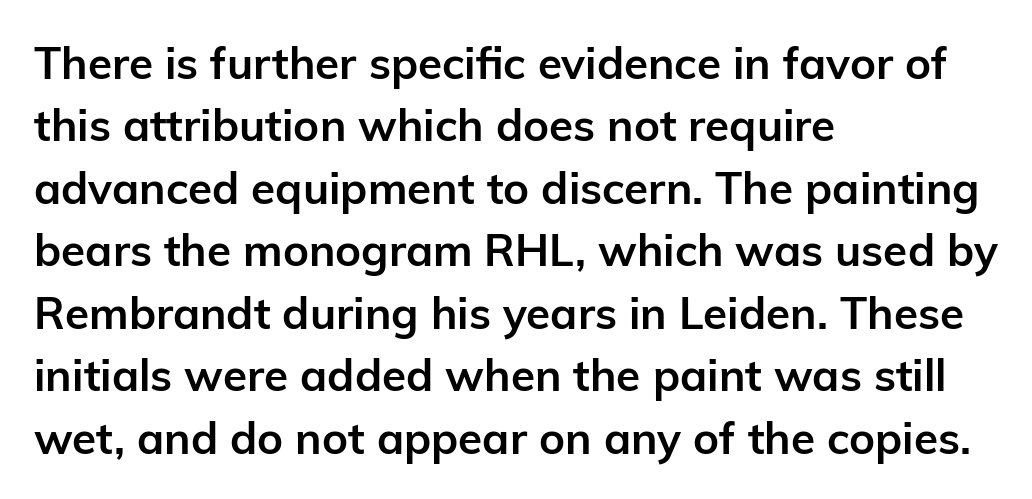
{"serif": "no", "italic": "no", "bold": "yes", "weight": "semibold", "width": "normal", "stroke_contrast": "low", "x_height": "medium", "monospaced": "no", "underline": "no", "align": "left", "line_spacing": "normal", "line_spacing_ratio": 1.42, "letter_spacing": "normal", "letter_spacing_em": 0.0, "glyph_px": 44}
